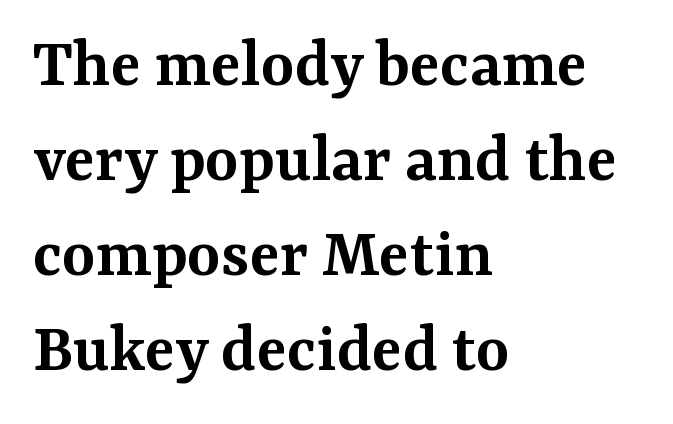
{"serif": "yes", "italic": "no", "bold": "semi", "weight": "semibold", "width": "normal", "stroke_contrast": "medium", "x_height": "medium", "monospaced": "no", "underline": "no", "align": "left", "line_spacing": "normal", "line_spacing_ratio": 1.34, "letter_spacing": "normal", "letter_spacing_em": 0.0, "glyph_px": 71}
